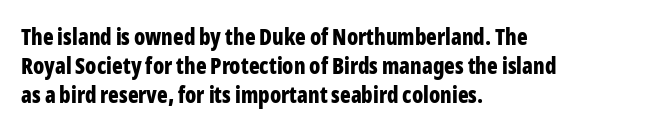
The image shows 22 px bold type, upright; set left-aligned, normal line spacing (1.32x), normal letter spacing, not underlined.
